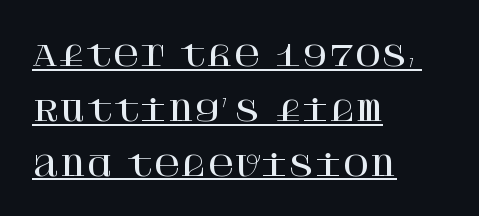
The passage is arranged the way most books set body copy — flush left. This sample uses an upright cut, with every glyph sitting square on the baseline. The specimen includes a rule beneath the text block's lines. The face used here is rendered with its standard letterfit. Little horizontal feet cap the strokes, marking this as serif type.
